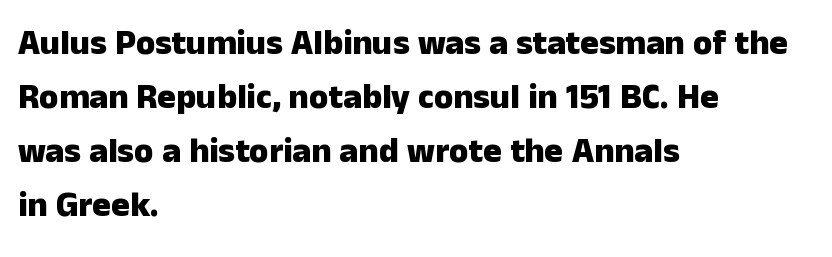
{"serif": "no", "italic": "no", "bold": "yes", "weight": "heavy", "width": "normal", "stroke_contrast": "low", "x_height": "medium", "monospaced": "no", "underline": "no", "align": "left", "line_spacing": "normal", "line_spacing_ratio": 1.54, "letter_spacing": "normal", "letter_spacing_em": 0.0, "glyph_px": 35}
